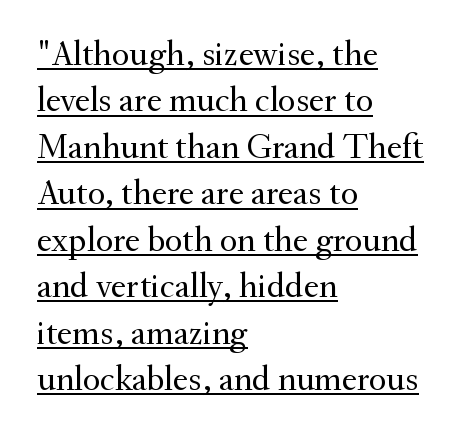
The image shows 36 px regular-weight serif type, upright; set left-aligned, normal line spacing (1.29x), normal letter spacing, underlined; medium stroke contrast and a small x-height.
